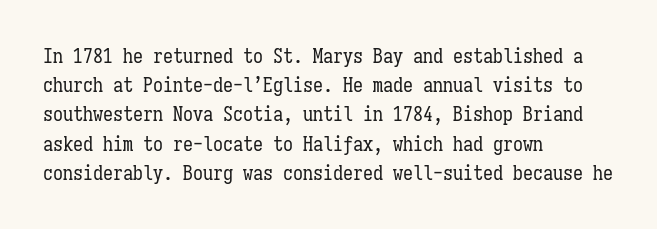
The image shows 20 px text type, upright; set left-aligned, normal line spacing (1.46x), normal letter spacing, not underlined.
